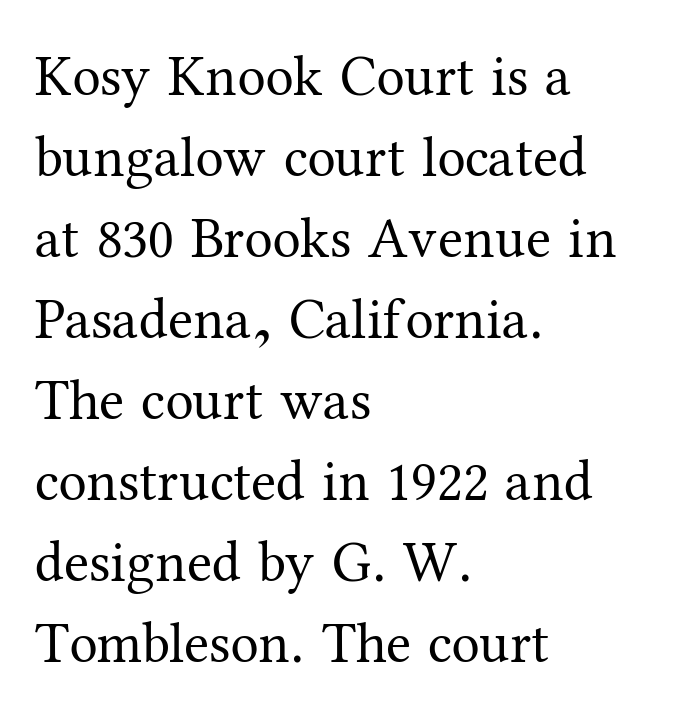
Q: Is the text bold? A: No.
Q: Is the text italic (slanted)? A: No, it is upright.
Q: Is the typeface a serif or a sans-serif typeface? A: Serif.
Q: Is the text underlined? A: No.
Q: How is the paragraph aligned? A: Left-aligned.
Q: Is the spacing between letters normal or unusually wide? A: Normal.
Q: Is the spacing between lines tight, normal or loose? A: Normal.
Q: Width (condensed, normal, or wide)? A: Normal.
Q: Stroke contrast? A: Medium.
Q: x-height? A: Medium.
Q: Monospaced? A: No.
